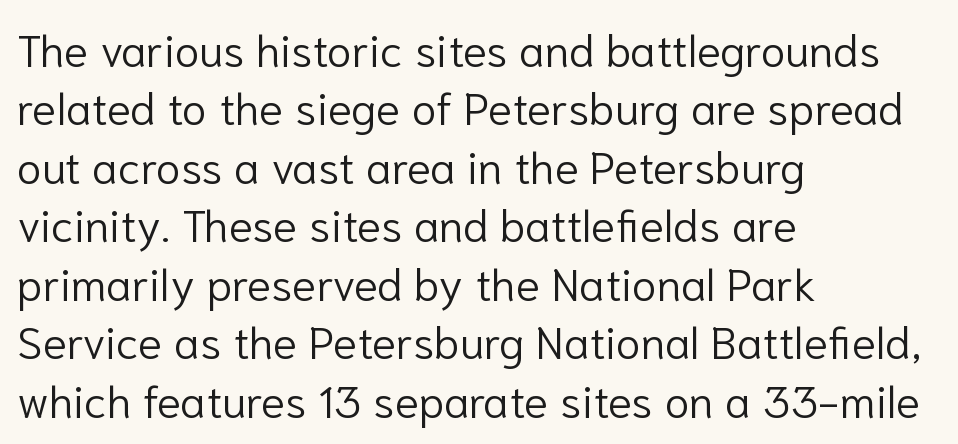
Q: Is the text bold? A: No.
Q: Is the text italic (slanted)? A: No, it is upright.
Q: Is the typeface a serif or a sans-serif typeface? A: Sans-serif.
Q: Is the text underlined? A: No.
Q: How is the paragraph aligned? A: Left-aligned.
Q: Is the spacing between letters normal or unusually wide? A: Normal.
Q: Is the spacing between lines tight, normal or loose? A: Normal.
Q: Width (condensed, normal, or wide)? A: Normal.
Q: Stroke contrast? A: Low.
Q: x-height? A: Medium.
Q: Monospaced? A: No.
